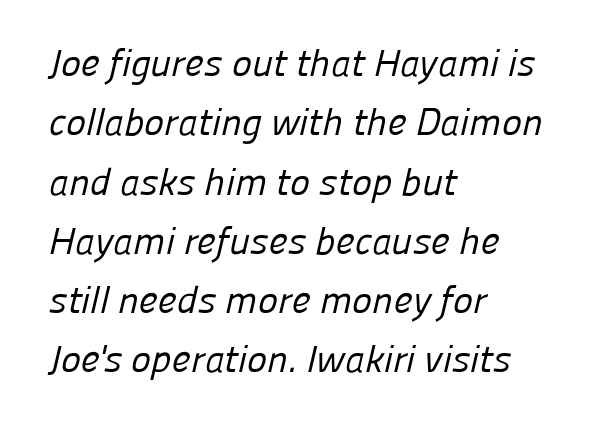
Q: Is the text bold? A: No.
Q: Is the typeface a serif or a sans-serif typeface? A: Sans-serif.
Q: Is the text underlined? A: No.
Q: How is the paragraph aligned? A: Left-aligned.
Q: Is the spacing between letters normal or unusually wide? A: Normal.
Q: Is the spacing between lines tight, normal or loose? A: Normal.
Q: Width (condensed, normal, or wide)? A: Normal.
Q: Stroke contrast? A: Low.
Q: x-height? A: Medium.
Q: Monospaced? A: No.
